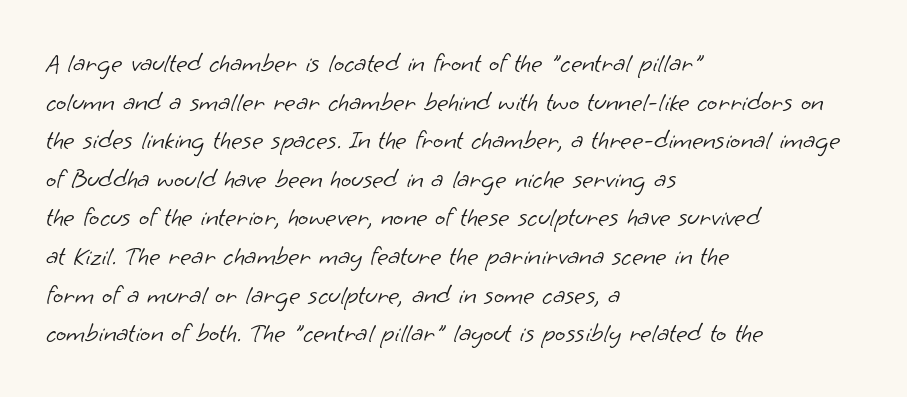
Q: Is the text bold? A: No.
Q: Is the text underlined? A: No.
Q: How is the paragraph aligned? A: Left-aligned.
Q: Is the spacing between letters normal or unusually wide? A: Normal.
Q: Is the spacing between lines tight, normal or loose? A: Normal.
